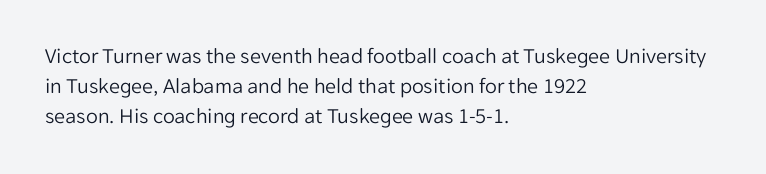
The image shows 22 px text type, upright; set left-aligned, normal line spacing (1.36x), normal letter spacing, not underlined.
